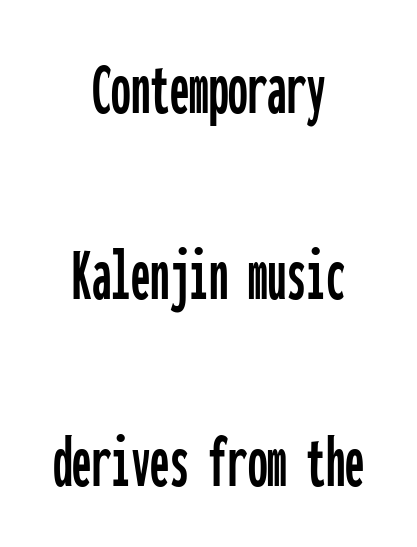
Q: Is the text italic (slanted)? A: No, it is upright.
Q: Is the typeface a serif or a sans-serif typeface? A: Sans-serif.
Q: Is the text underlined? A: No.
Q: How is the paragraph aligned? A: Centered.
Q: Is the spacing between letters normal or unusually wide? A: Normal.
Q: Is the spacing between lines tight, normal or loose? A: Loose.
Q: Width (condensed, normal, or wide)? A: Condensed.
Q: Stroke contrast? A: Low.
Q: x-height? A: Medium.
Q: Monospaced? A: Yes.
